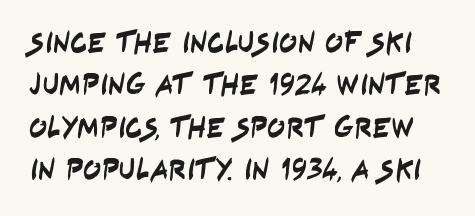
The image shows 30 px condensed sans-serif type; set normal line spacing (1.41x), normal letter spacing, not underlined; low stroke contrast and a large x-height.
